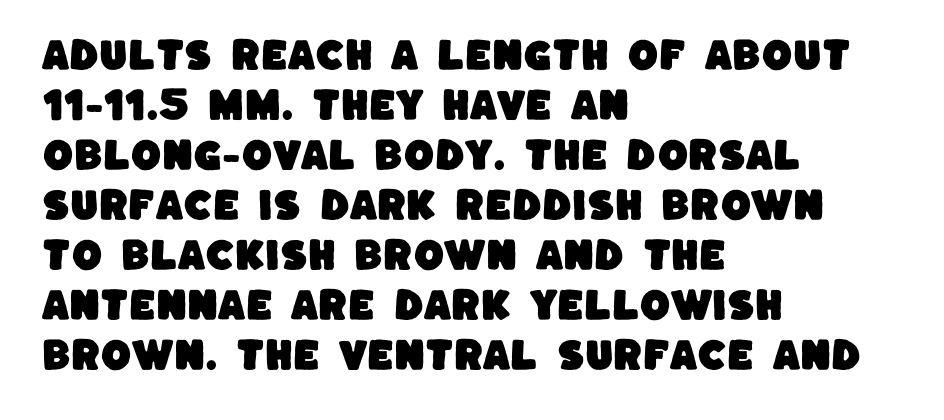
The image shows 35 px sans-serif type; set left-aligned, normal line spacing (1.43x), normal letter spacing, not underlined; low stroke contrast and a large x-height.
